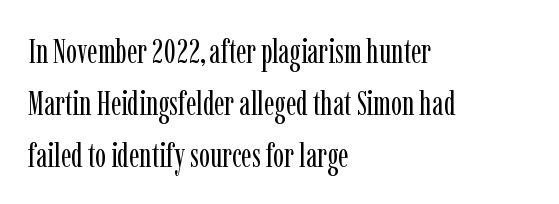
The image shows 33 px regular-weight, condensed serif type, upright; set left-aligned, normal line spacing (1.57x), normal letter spacing, not underlined; low stroke contrast and a medium x-height.
